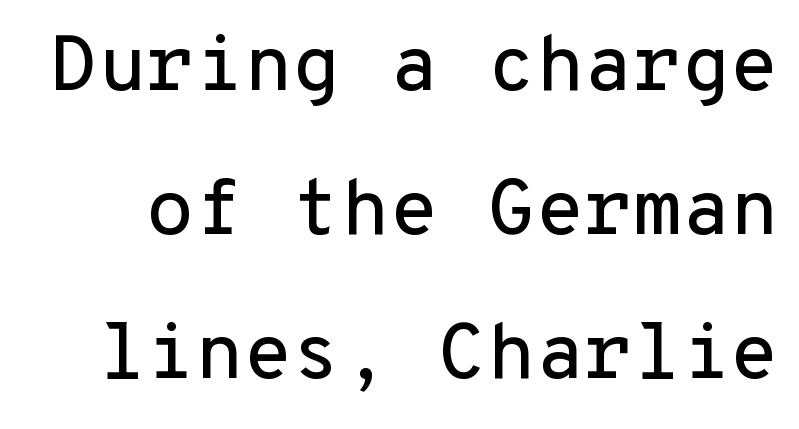
{"serif": "no", "italic": "no", "width": "normal", "stroke_contrast": "low", "x_height": "medium", "monospaced": "yes", "underline": "no", "line_spacing_ratio": 1.82, "letter_spacing": "normal", "letter_spacing_em": 0.0, "glyph_px": 79}
